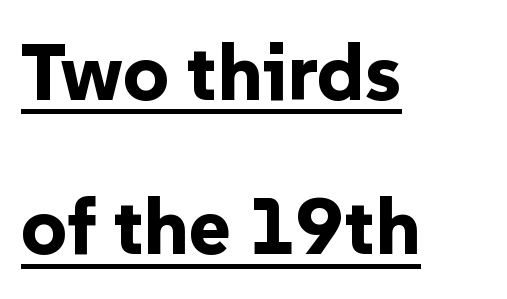
{"serif": "no", "italic": "no", "bold": "yes", "weight": "bold", "width": "normal", "stroke_contrast": "low", "x_height": "medium", "monospaced": "no", "underline": "yes", "align": "left", "line_spacing": "loose", "line_spacing_ratio": 1.93, "letter_spacing": "normal", "letter_spacing_em": 0.0, "glyph_px": 80}
